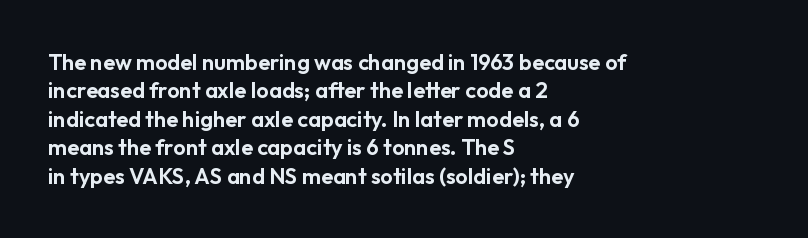
The image shows 22 px text type, upright; set left-aligned, normal line spacing (1.29x), normal letter spacing, not underlined.
